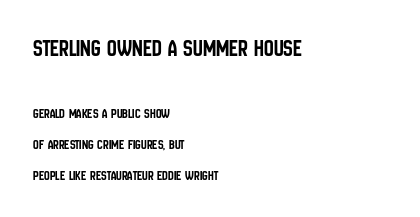
The area under the type is left untouched. The first block has been scaled up relative to the second. Students, observe: this is what heavily led, spacious text looks like. These lines stack with their left ends in a neat column. Is the letter spacing exaggerated? No — it looks like the ordinary default. No italicization has been applied; the sample stays upright.
